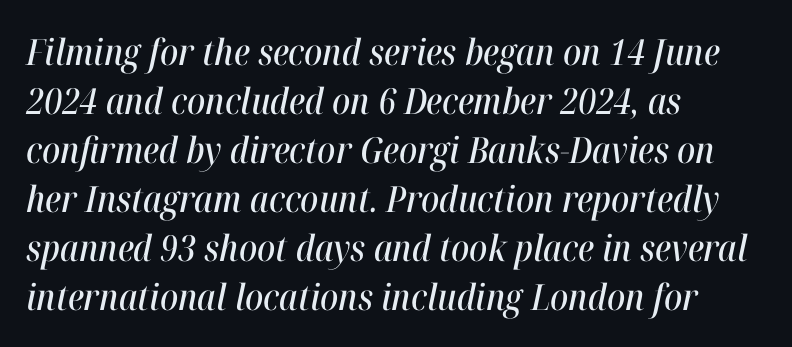
{"italic": "yes", "lean": "right", "slant_degrees": 12, "width": "condensed", "stroke_contrast": "high", "x_height": "medium", "monospaced": "no", "underline": "no", "align": "left", "line_spacing": "normal", "line_spacing_ratio": 1.36, "letter_spacing": "normal", "letter_spacing_em": 0.0, "glyph_px": 36}
